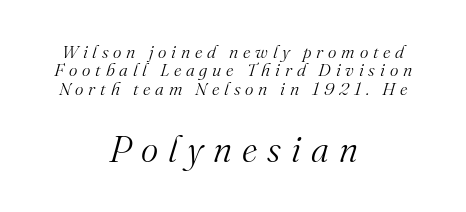
{"serif": "yes", "italic": "yes", "lean": "right", "slant_degrees": 16, "bold": "no", "weight": "light", "width": "normal", "stroke_contrast": "medium", "x_height": "small", "monospaced": "no", "underline": "no", "align": "center", "line_spacing": "tight", "line_spacing_ratio": 1.02, "letter_spacing": "wide", "letter_spacing_em": 0.27, "larger_block": "second", "size_ratio": 2.06, "glyph_px": 37}
